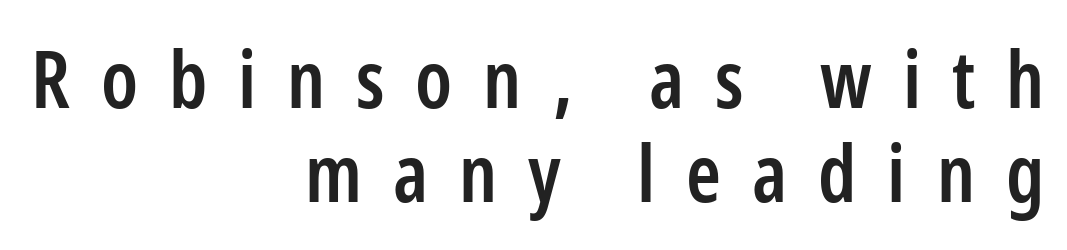
Q: Is the text bold? A: Semi-bold.
Q: Is the text italic (slanted)? A: No, it is upright.
Q: Is the typeface a serif or a sans-serif typeface? A: Sans-serif.
Q: Is the text underlined? A: No.
Q: How is the paragraph aligned? A: Right-aligned.
Q: Is the spacing between letters normal or unusually wide? A: Unusually wide.
Q: Width (condensed, normal, or wide)? A: Condensed.
Q: Stroke contrast? A: Low.
Q: x-height? A: Medium.
Q: Monospaced? A: No.
